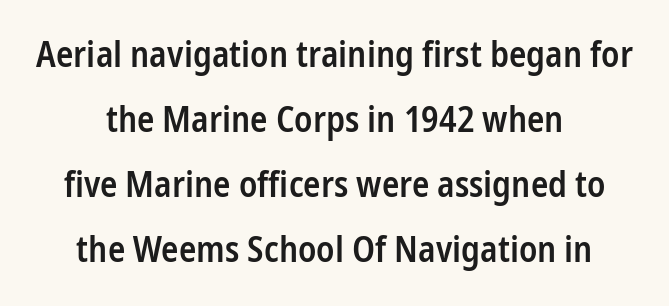
{"serif": "no", "italic": "no", "bold": "semi", "weight": "semibold", "width": "condensed", "stroke_contrast": "low", "x_height": "medium", "monospaced": "no", "underline": "no", "align": "center", "line_spacing_ratio": 1.81, "letter_spacing": "normal", "letter_spacing_em": 0.0, "glyph_px": 36}
